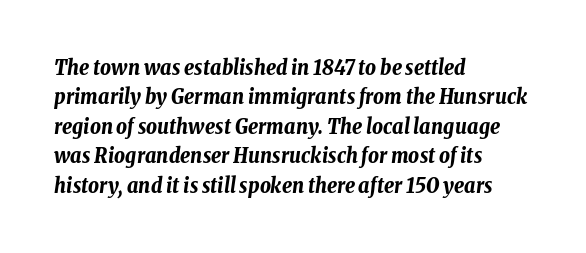
The image shows 21 px bold type, italic (leaning right); set left-aligned, normal line spacing (1.4x), normal letter spacing, not underlined.
